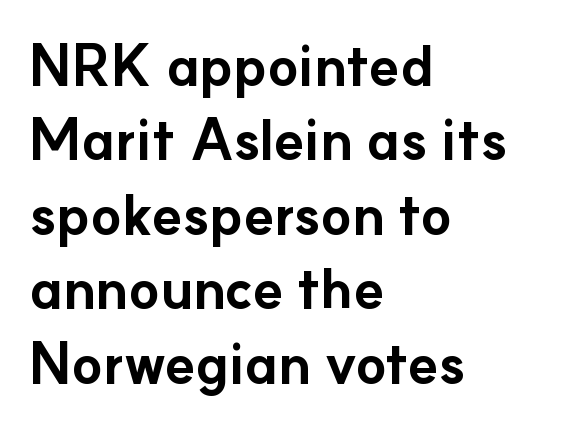
The image shows 56 px bold sans-serif type, upright; set left-aligned, normal line spacing (1.33x), normal letter spacing, not underlined; low stroke contrast and a small x-height.
